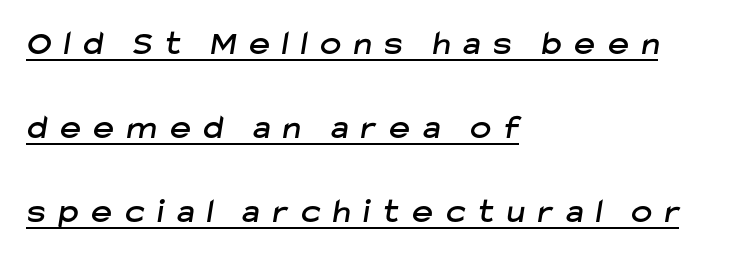
Tracking here is generous; glyphs stand well apart from one another. What decoration does the sample have? An underline. This sample has the flowing, uneven cadence of proportional lettering. The passage is arranged the way most books set body copy — flush left. The designer went with a sans here, leaving each stem footless.
